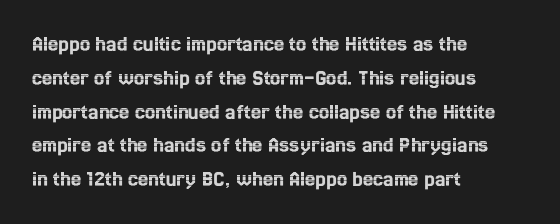
Left-aligned paragraph, ragged on the right. Compared with typical body copy, the letter spacing here is the same. A roman cut, with each character standing at attention. Baseline-to-baseline distance is the conventional proportion of letter height. The string is rendered with underlining switched off.
